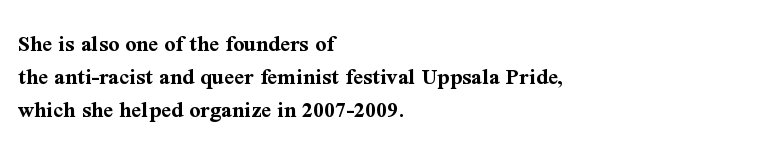
Q: Is the text bold? A: Yes.
Q: Is the text italic (slanted)? A: No, it is upright.
Q: Is the text underlined? A: No.
Q: How is the paragraph aligned? A: Left-aligned.
Q: Is the spacing between letters normal or unusually wide? A: Normal.
Q: Is the spacing between lines tight, normal or loose? A: Normal.
